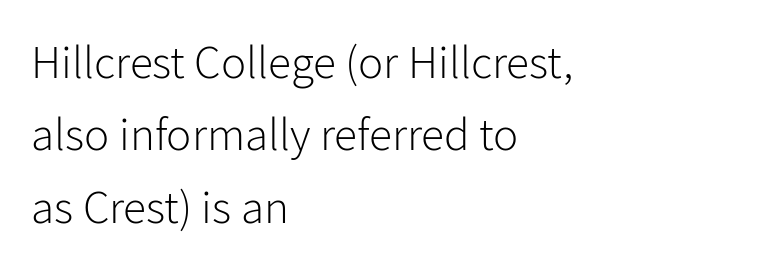
Q: Is the text bold? A: No.
Q: Is the text italic (slanted)? A: No, it is upright.
Q: Is the typeface a serif or a sans-serif typeface? A: Sans-serif.
Q: Is the text underlined? A: No.
Q: How is the paragraph aligned? A: Left-aligned.
Q: Is the spacing between letters normal or unusually wide? A: Normal.
Q: Is the spacing between lines tight, normal or loose? A: Normal.
Q: Width (condensed, normal, or wide)? A: Normal.
Q: Stroke contrast? A: Low.
Q: x-height? A: Medium.
Q: Monospaced? A: No.
